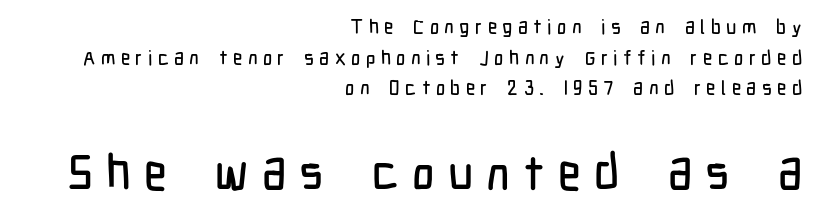
{"serif": "no", "italic": "no", "width": "condensed", "stroke_contrast": "low", "x_height": "medium", "monospaced": "no", "underline": "no", "align": "right", "line_spacing": "normal", "line_spacing_ratio": 1.53, "letter_spacing": "wide", "letter_spacing_em": 0.27, "larger_block": "second", "size_ratio": 2.45, "glyph_px": 49}
